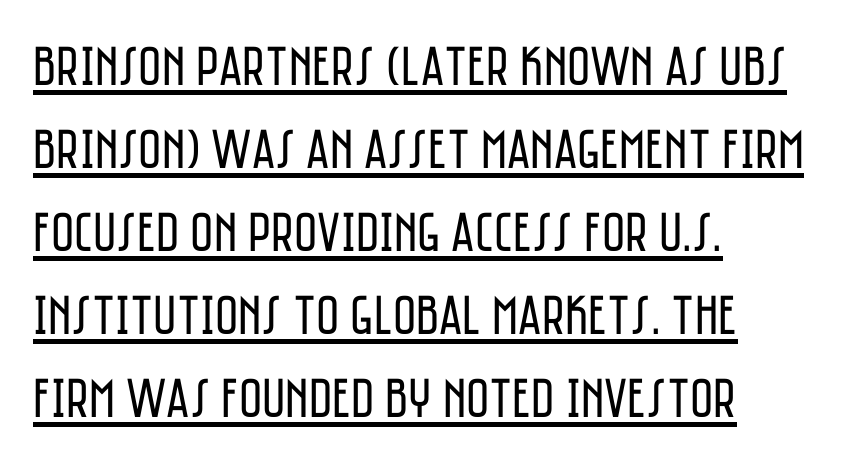
Whoever set this chose a conventional vertical rhythm. The string is rendered with underlining switched on. This sample uses an upright cut, with every glyph sitting square on the baseline. Observe the absence of serifs on each vertical stroke in this sample. Looks like regular typesetting: each glyph gets only the width it needs.
